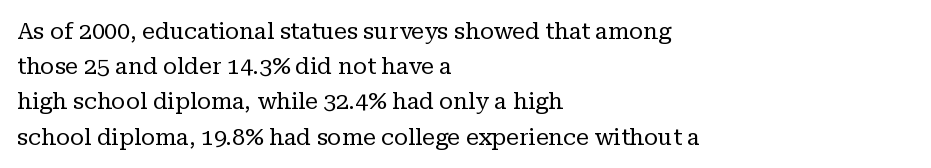
A typesetter would call this leading conventional body-copy spacing. Casual observation: everything's shoved over to the left. Counters stay open thanks to moderate or lighter strokes. The lettering stays uniformly vertical, giving the passage a roman look. No extra tracking has been applied to these lines. The gap between lines stays unmarked.
